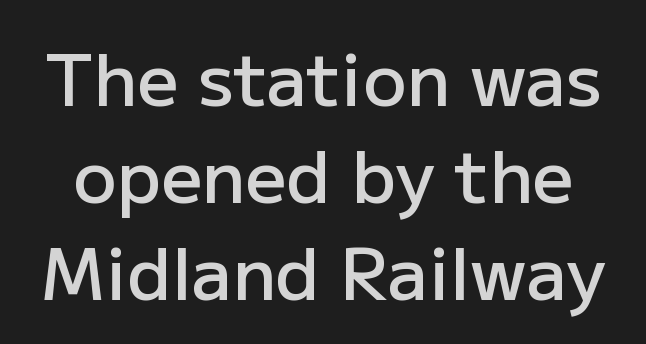
In terms of leading, this rendering sits right in the middle. The text was rendered using a sans face with plain stroke endings. This sample uses an upright cut, with every glyph sitting square on the baseline. Stems and bowls a touch heavier than normal — semibold. Note the varied advance widths — an 'i' is clearly narrower than an 'm'. The baseline area is clear.
